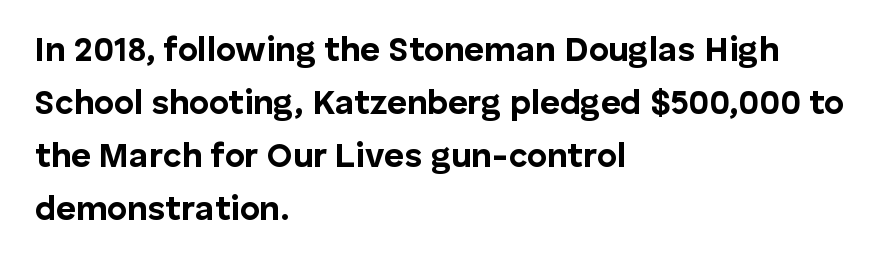
{"serif": "no", "italic": "no", "bold": "yes", "weight": "bold", "width": "normal", "stroke_contrast": "low", "x_height": "medium", "monospaced": "no", "underline": "no", "align": "left", "line_spacing": "normal", "line_spacing_ratio": 1.56, "letter_spacing": "normal", "letter_spacing_em": 0.0, "glyph_px": 34}
